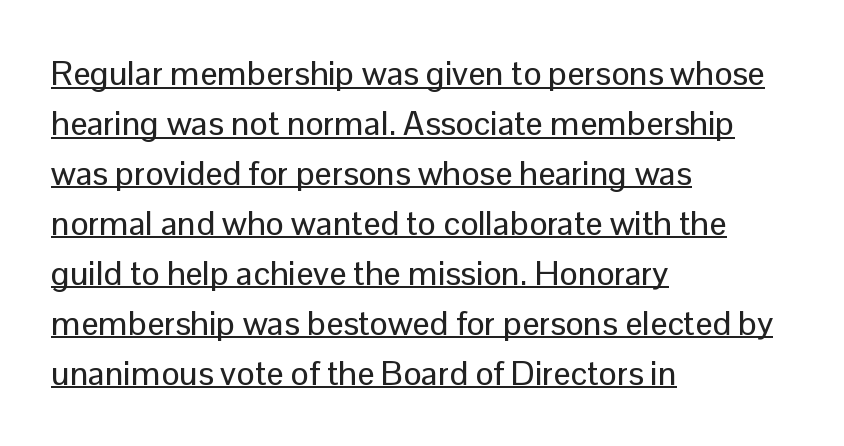
{"serif": "no", "italic": "no", "width": "normal", "stroke_contrast": "low", "x_height": "medium", "monospaced": "no", "underline": "yes", "align": "left", "line_spacing": "normal", "line_spacing_ratio": 1.47, "letter_spacing": "normal", "letter_spacing_em": 0.0, "glyph_px": 34}
